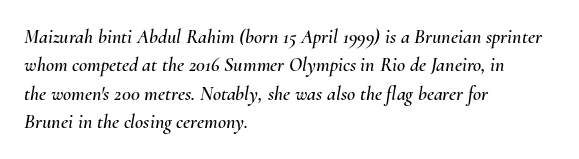
{"italic": "yes", "lean": "right", "slant_degrees": 10, "underline": "no", "align": "left", "line_spacing": "normal", "line_spacing_ratio": 1.42, "letter_spacing": "normal", "letter_spacing_em": 0.0, "glyph_px": 20}
